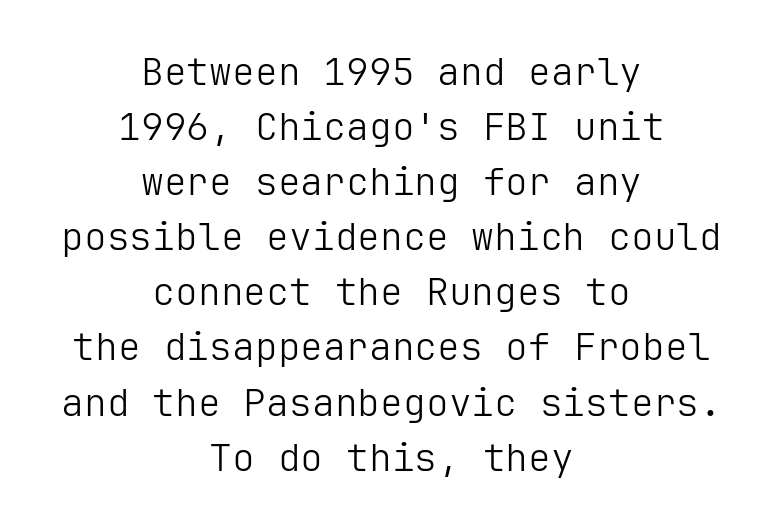
The image shows 38 px light sans-serif type, upright; set centered, normal line spacing (1.45x), normal letter spacing, not underlined; low stroke contrast and a medium x-height.
